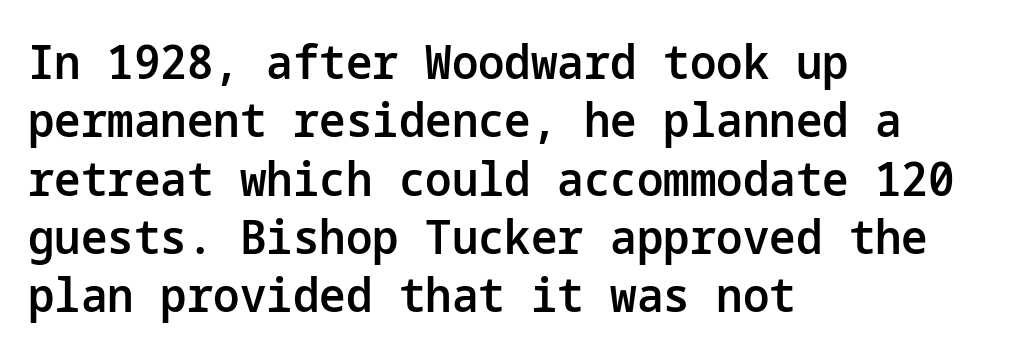
{"serif": "no", "italic": "no", "bold": "semi", "weight": "semibold", "width": "normal", "stroke_contrast": "low", "x_height": "medium", "underline": "no", "align": "left", "line_spacing_ratio": 1.24, "letter_spacing": "normal", "letter_spacing_em": 0.0, "glyph_px": 47}
